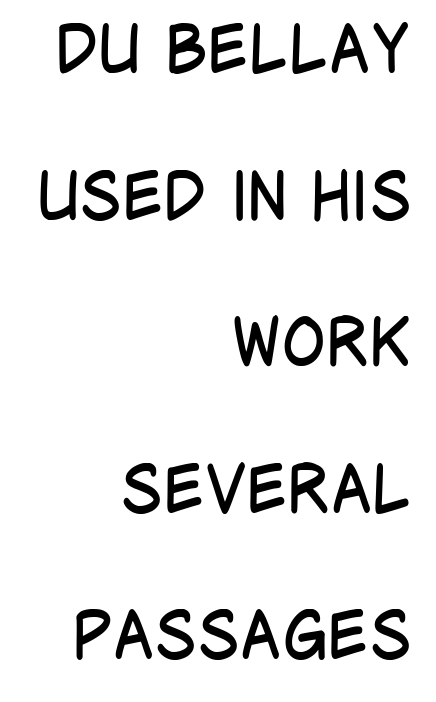
Nope, no serifs anywhere on these letters. The setting favours the right margin, as signatures and pull-quotes sometimes do. Counters stay open thanks to moderate or lighter strokes. Posture: upright roman. The words here are not underlined.
